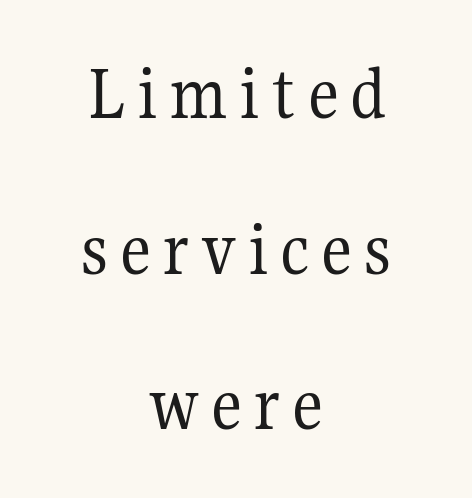
The specimen omits any rule beneath the text block's lines. This sample trades compactness for vertical openness between lines. These lines stack symmetrically, like a column narrowing and widening about its center. Here the designer chose a conventional face with non-uniform glyph widths. No italicization has been applied; the sample stays upright. A quiet, ordinary-to-light weight characterises the typeface.
